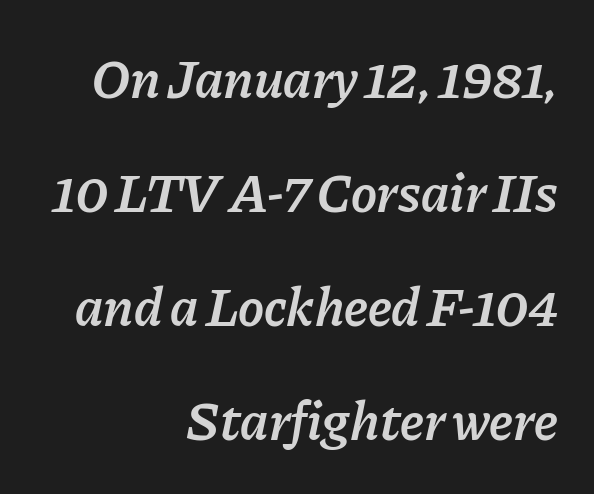
Q: Is the text bold? A: Semi-bold.
Q: Is the text italic (slanted)? A: Yes, it leans right by about 11 degrees.
Q: Is the text underlined? A: No.
Q: How is the paragraph aligned? A: Right-aligned.
Q: Is the spacing between letters normal or unusually wide? A: Normal.
Q: Is the spacing between lines tight, normal or loose? A: Loose.
Q: Width (condensed, normal, or wide)? A: Normal.
Q: Stroke contrast? A: Low.
Q: x-height? A: Medium.
Q: Monospaced? A: No.
